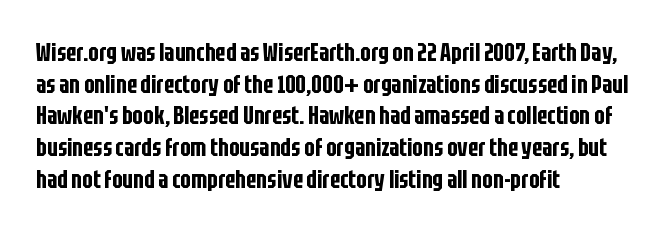
{"italic": "no", "underline": "no", "align": "left", "line_spacing": "normal", "line_spacing_ratio": 1.27, "letter_spacing": "normal", "letter_spacing_em": 0.0, "glyph_px": 25}
